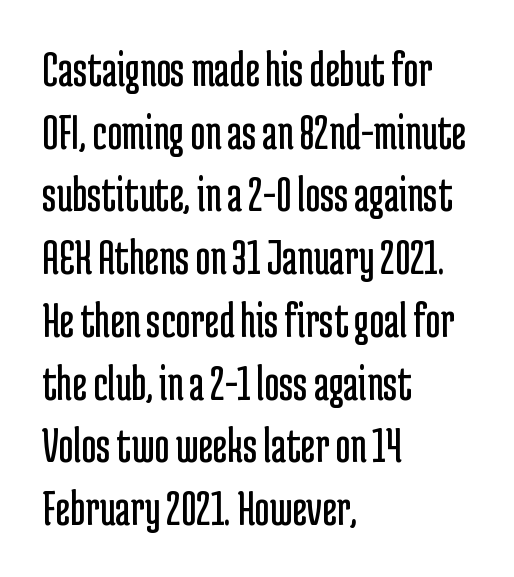
Line starts are locked; line ends wander. In terms of letterspacing, this is plain default setting. Heft: none added — not bold. Letterform terminals end flat and unadorned throughout the passage.
